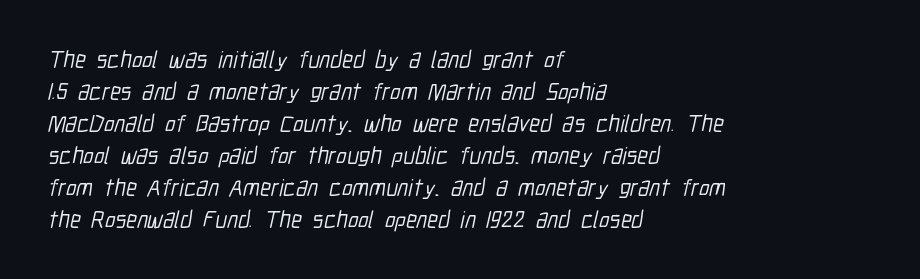
Tracking value appears to be zero — textbook default spacing. Notice how the passage keeps a crisp vertical edge on the left only. Anything drawn beneath the words? Only blank space. Baseline-to-baseline distance is the conventional proportion of letter height.
